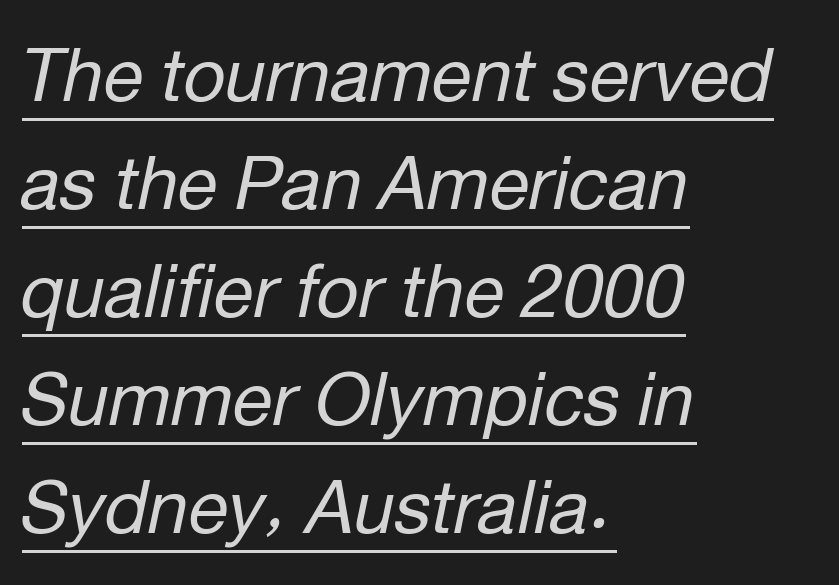
Q: Is the text bold? A: No.
Q: Is the text italic (slanted)? A: Yes, it leans right by about 12 degrees.
Q: Is the text underlined? A: Yes.
Q: How is the paragraph aligned? A: Left-aligned.
Q: Is the spacing between letters normal or unusually wide? A: Normal.
Q: Is the spacing between lines tight, normal or loose? A: Normal.
Q: Width (condensed, normal, or wide)? A: Normal.
Q: Stroke contrast? A: Low.
Q: x-height? A: Medium.
Q: Monospaced? A: No.
